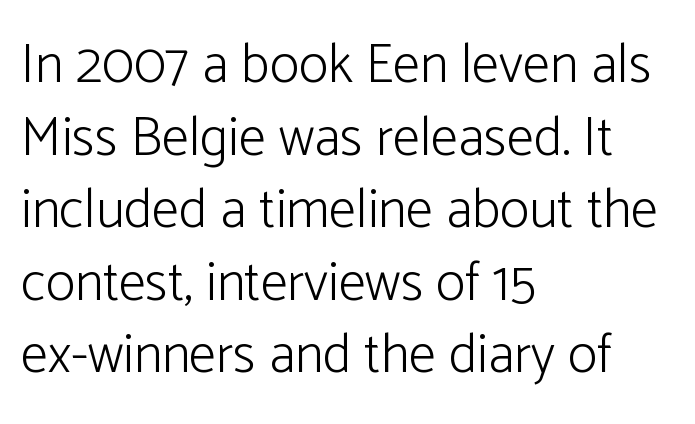
{"serif": "no", "italic": "no", "bold": "no", "weight": "light", "width": "normal", "stroke_contrast": "low", "x_height": "medium", "monospaced": "no", "underline": "no", "align": "left", "line_spacing": "normal", "line_spacing_ratio": 1.32, "letter_spacing": "normal", "letter_spacing_em": 0.0, "glyph_px": 55}
